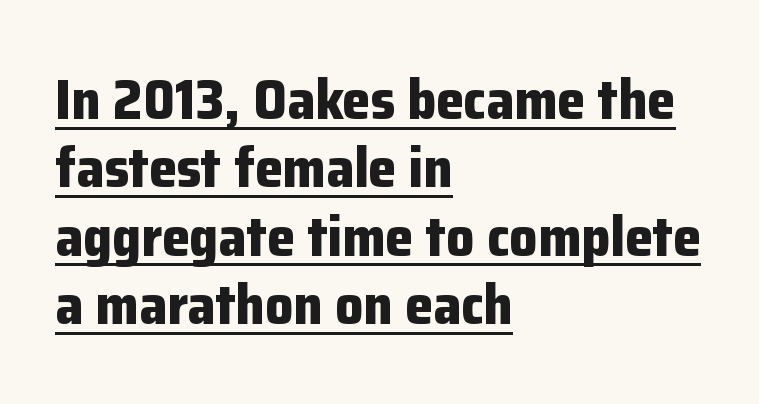
Notice how a bar underscores the lettering throughout. You could not count columns in this text — the font is proportionally spaced. The letters sit at their default tracking, neither squeezed nor spread. What weight is shown? A full bold with thick strokes. Caption: multi-line text, flush left, ragged right. The rendering shows plain stroke endings on the letterforms — a sans-serif design.
